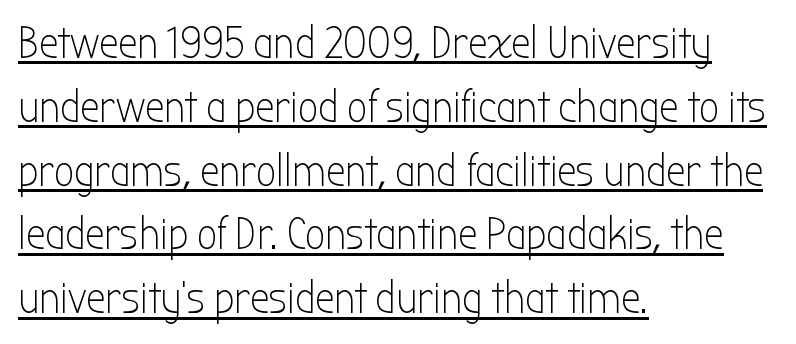
{"serif": "no", "italic": "no", "bold": "no", "weight": "light", "width": "condensed", "stroke_contrast": "low", "x_height": "medium", "monospaced": "no", "underline": "yes", "align": "left", "line_spacing": "normal", "line_spacing_ratio": 1.45, "letter_spacing": "normal", "letter_spacing_em": 0.0, "glyph_px": 44}
